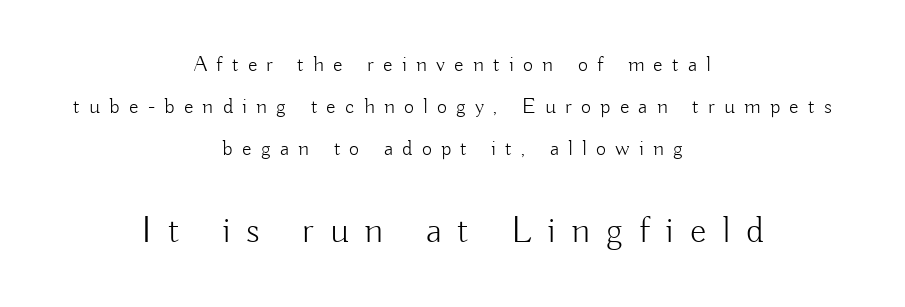
{"serif": "no", "italic": "no", "bold": "no", "weight": "light", "width": "normal", "stroke_contrast": "low", "x_height": "small", "monospaced": "no", "underline": "no", "align": "center", "line_spacing": "loose", "line_spacing_ratio": 1.9, "letter_spacing": "wide", "letter_spacing_em": 0.42, "larger_block": "second", "size_ratio": 1.73, "glyph_px": 38}
